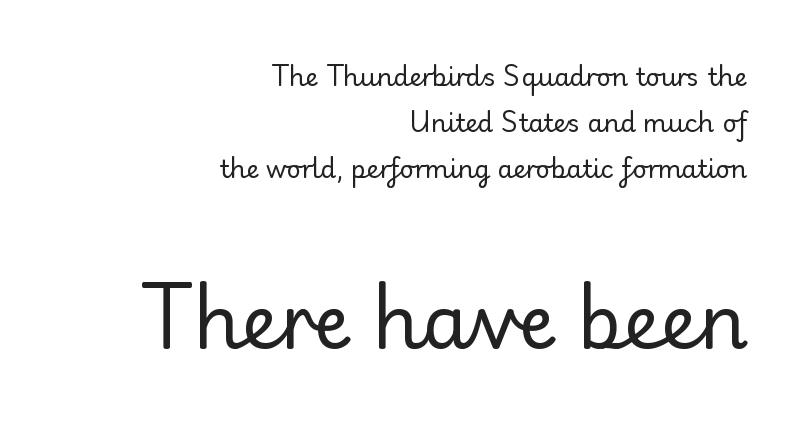
Q: Is the text bold? A: No.
Q: Is the text italic (slanted)? A: No, it is upright.
Q: Is the typeface a serif or a sans-serif typeface? A: Sans-serif.
Q: Is the text underlined? A: No.
Q: How is the paragraph aligned? A: Right-aligned.
Q: Is the spacing between letters normal or unusually wide? A: Normal.
Q: Which block of text is set in a larger size, the first (top) or the second (bottom)? A: The second (bottom) one.
Q: Width (condensed, normal, or wide)? A: Normal.
Q: Stroke contrast? A: Low.
Q: x-height? A: Small.
Q: Monospaced? A: No.
